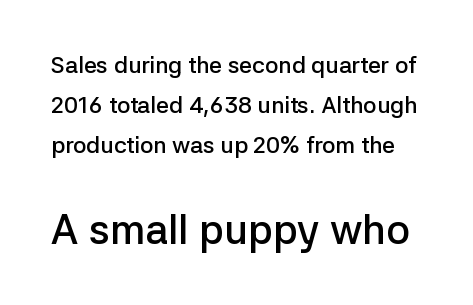
Q: Is the text bold? A: Semi-bold.
Q: Is the text italic (slanted)? A: No, it is upright.
Q: Is the typeface a serif or a sans-serif typeface? A: Sans-serif.
Q: Is the text underlined? A: No.
Q: Is the spacing between letters normal or unusually wide? A: Normal.
Q: Which block of text is set in a larger size, the first (top) or the second (bottom)? A: The second (bottom) one.
Q: Width (condensed, normal, or wide)? A: Normal.
Q: Stroke contrast? A: Low.
Q: x-height? A: Medium.
Q: Monospaced? A: No.
